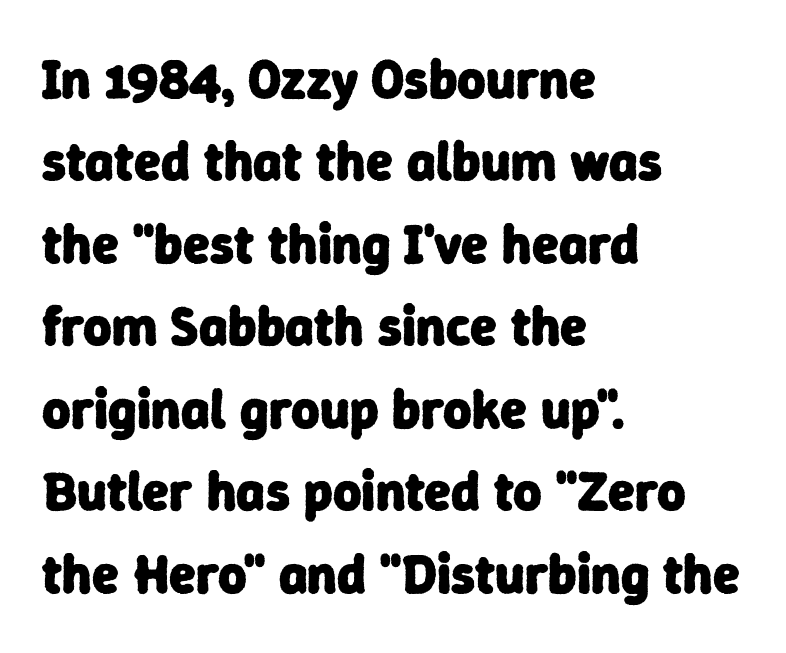
Q: Is the text bold? A: Yes.
Q: Is the typeface a serif or a sans-serif typeface? A: Sans-serif.
Q: Is the text underlined? A: No.
Q: How is the paragraph aligned? A: Left-aligned.
Q: Is the spacing between letters normal or unusually wide? A: Normal.
Q: Is the spacing between lines tight, normal or loose? A: Normal.
Q: Width (condensed, normal, or wide)? A: Normal.
Q: Stroke contrast? A: Low.
Q: x-height? A: Medium.
Q: Monospaced? A: No.
